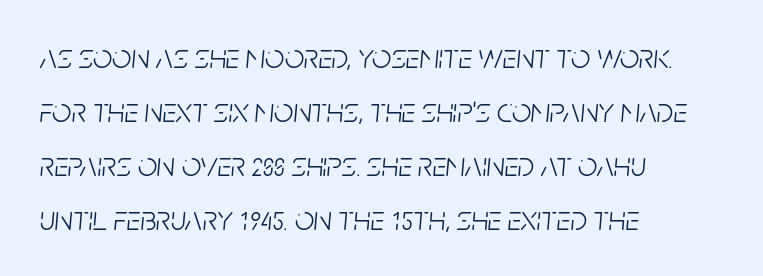
The image shows 34 px light, condensed type, italic (leaning right); set left-aligned, normal line spacing (1.59x), normal letter spacing, not underlined; low stroke contrast and a large x-height.
